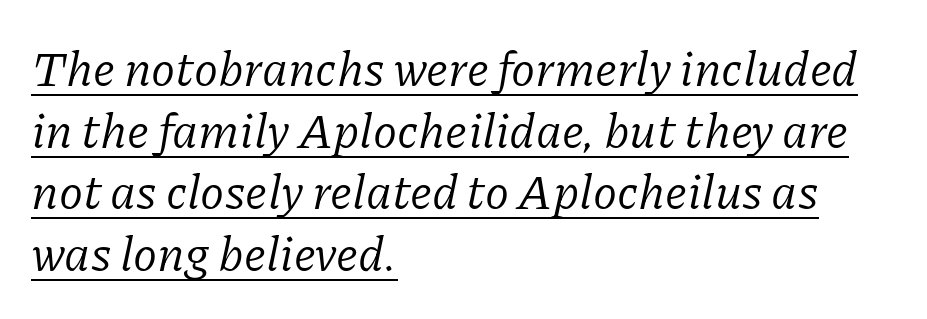
The image shows 49 px regular-weight serif type, italic (leaning right); set left-aligned, normal line spacing (1.26x), normal letter spacing, underlined; low stroke contrast and a medium x-height.
